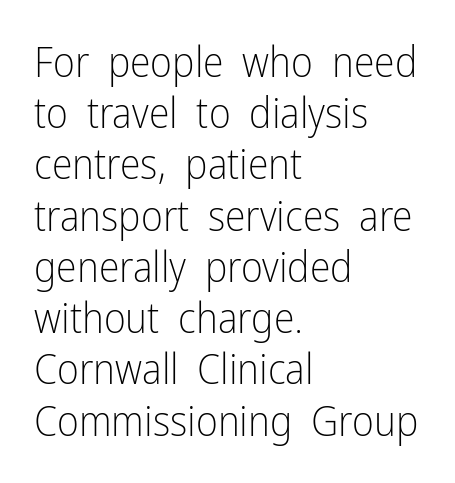
The ragged edge is on the right, which tells us the setting is flush left. The text was rendered using a sans face with plain stroke endings. No italicization has been applied; the sample stays upright. Descender tails drop into unmarked territory. The face used here is rendered with its standard letterfit. You could not count columns in this text — the font is proportionally spaced.
